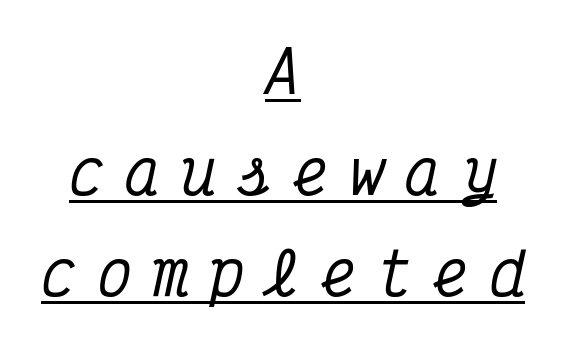
Q: Is the text italic (slanted)? A: Yes, it leans right by about 12 degrees.
Q: Is the typeface a serif or a sans-serif typeface? A: Serif.
Q: Is the text underlined? A: Yes.
Q: How is the paragraph aligned? A: Centered.
Q: Is the spacing between letters normal or unusually wide? A: Unusually wide.
Q: Width (condensed, normal, or wide)? A: Condensed.
Q: Stroke contrast? A: Medium.
Q: x-height? A: Medium.
Q: Monospaced? A: Yes.
